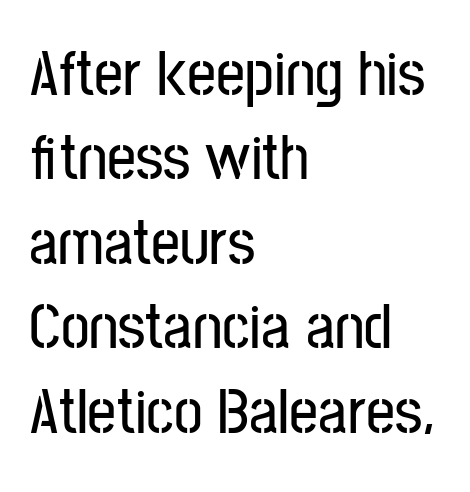
{"serif": "no", "italic": "no", "width": "condensed", "stroke_contrast": "low", "x_height": "medium", "monospaced": "no", "underline": "no", "align": "left", "line_spacing": "normal", "line_spacing_ratio": 1.32, "letter_spacing": "normal", "letter_spacing_em": 0.0, "glyph_px": 64}
